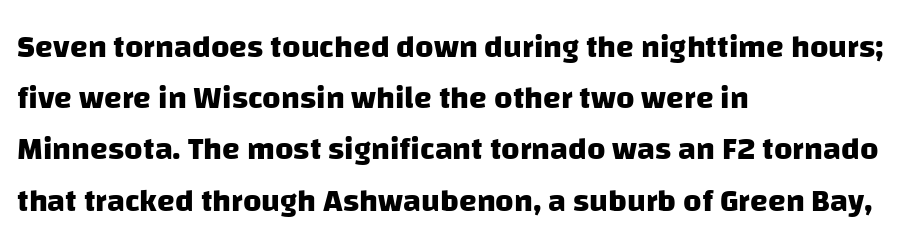
The image shows 32 px heavy sans-serif type; set left-aligned, normal line spacing (1.6x), normal letter spacing, not underlined; low stroke contrast and a large x-height.
